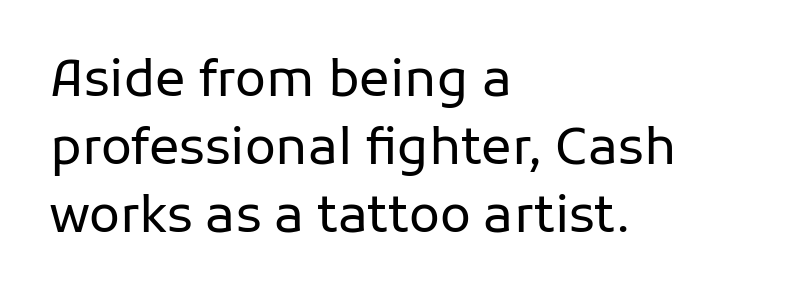
The passage shown stacks its lines at a standard gap. The typeface chosen for these lines omits serifs. The lettering holds an erect, upright posture throughout. Between one letter and the next there's only the usual sliver of space.
